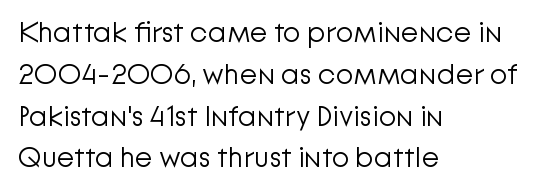
{"serif": "no", "italic": "no", "bold": "no", "weight": "light", "width": "normal", "stroke_contrast": "low", "x_height": "medium", "monospaced": "no", "underline": "no", "align": "left", "line_spacing": "normal", "line_spacing_ratio": 1.44, "letter_spacing": "normal", "letter_spacing_em": 0.0, "glyph_px": 29}
